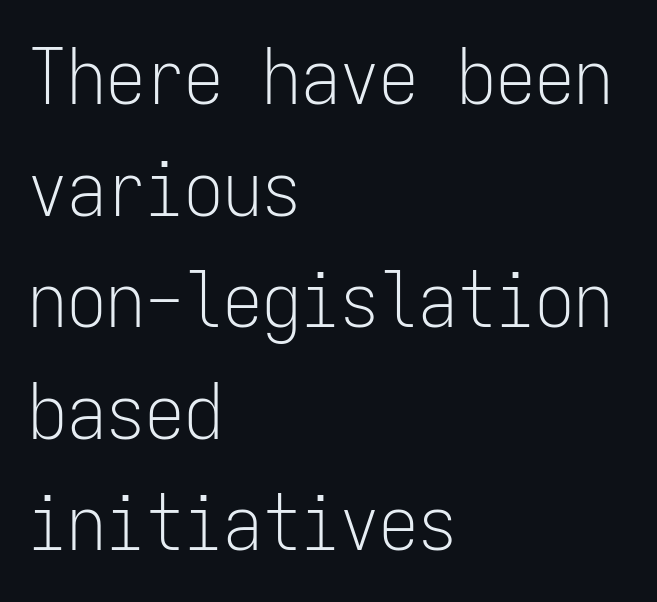
The image shows 78 px light, condensed sans-serif type, upright, monospaced; set left-aligned, normal line spacing (1.43x), normal letter spacing, not underlined; low stroke contrast and a medium x-height.
